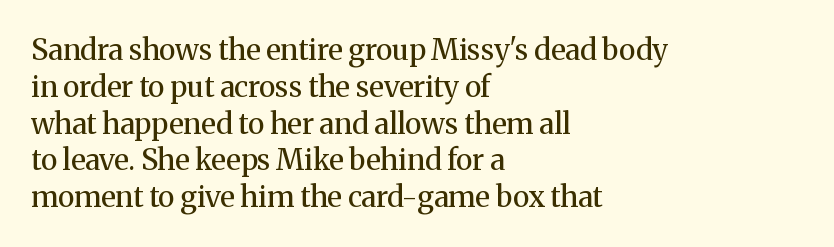
Look at the tracking — it's just the regular setting, nothing added. Is there much room between lines? A standard amount, neither cramped nor airy. A student would call this left alignment; a typographer would say flush left, rag right. Honestly, there is no underline to notice here at all. Italic? Not at all — the glyphs are vertical.
